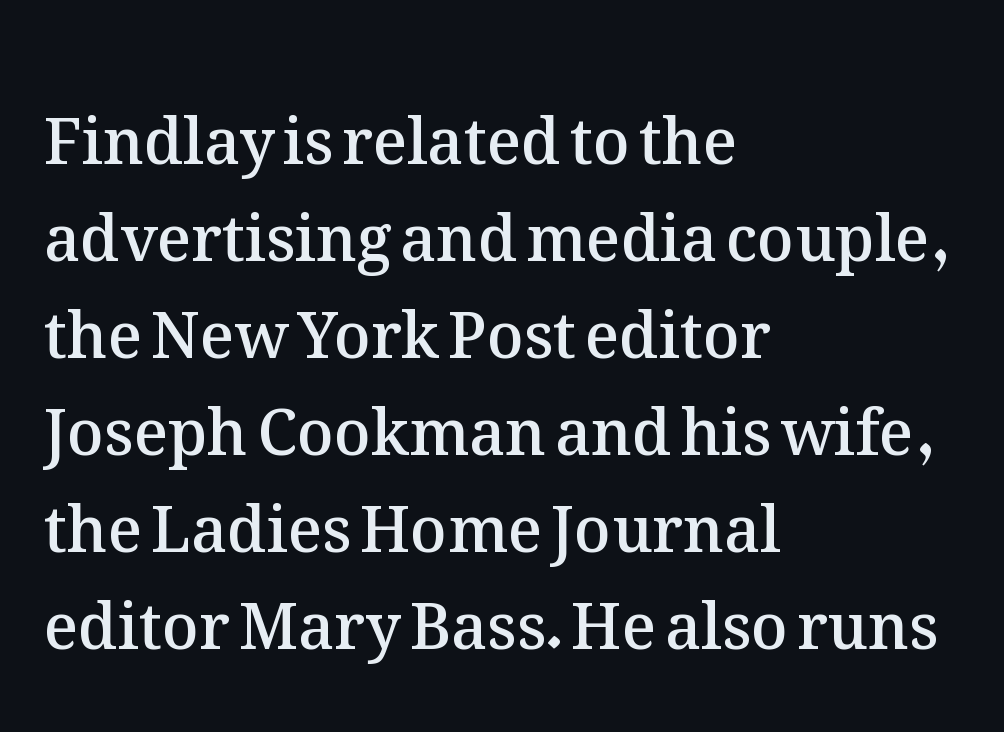
How heavy is the stroke? Medium-heavy — a semibold, shy of bold. Think of a printed novel: that variable character pitch is what you see here. Italic? Not at all — the glyphs are vertical. Left-aligned paragraph, ragged on the right. Short note: letters normally spaced. Reading down the column, the eye jumps a familiar distance to each next line.
